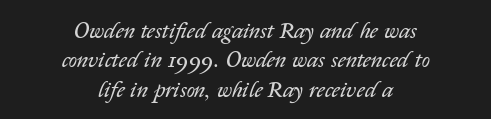
Q: Is the text bold? A: No.
Q: Is the text italic (slanted)? A: Yes, it leans right by about 14 degrees.
Q: Is the text underlined? A: No.
Q: How is the paragraph aligned? A: Centered.
Q: Is the spacing between letters normal or unusually wide? A: Normal.
Q: Is the spacing between lines tight, normal or loose? A: Normal.
